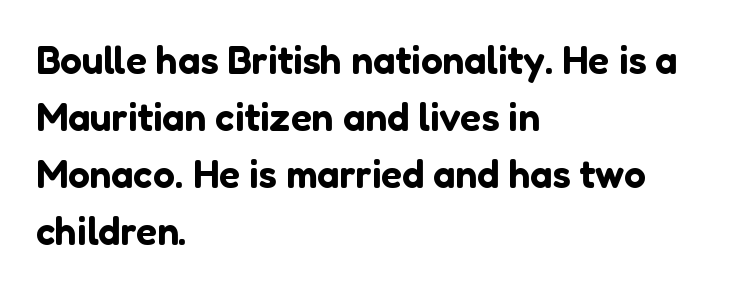
The image shows 39 px sans-serif type, upright; set left-aligned, normal line spacing (1.46x), normal letter spacing, not underlined; low stroke contrast and a medium x-height.
